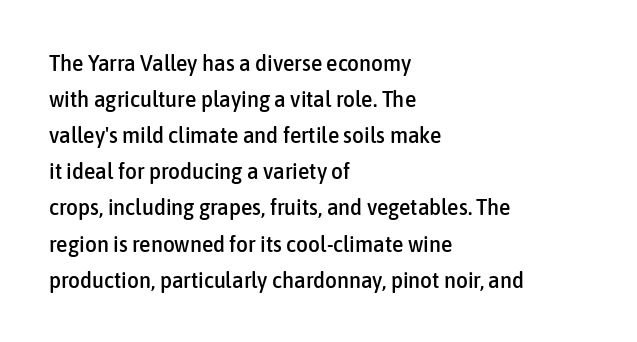
Q: Is the text italic (slanted)? A: No, it is upright.
Q: Is the text underlined? A: No.
Q: How is the paragraph aligned? A: Left-aligned.
Q: Is the spacing between letters normal or unusually wide? A: Normal.
Q: Is the spacing between lines tight, normal or loose? A: Normal.
